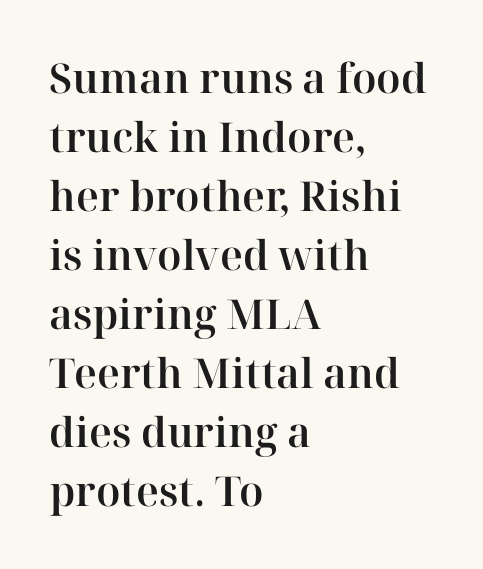
The image shows 41 px serif type, upright; set left-aligned, normal line spacing (1.44x), normal letter spacing, not underlined; high stroke contrast and a medium x-height.
